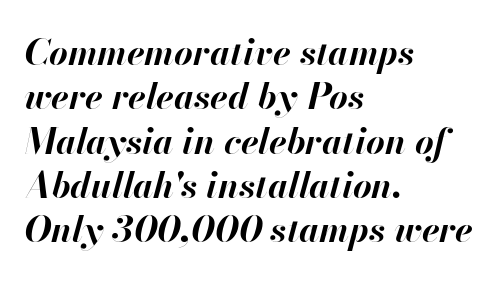
Typographic density is high because the face is bold. This sample is left-justified, so line endings fall wherever the words run out. The letters advance in unequal steps, a hallmark of proportional type. The face used here has a pronounced slope to its letters.
